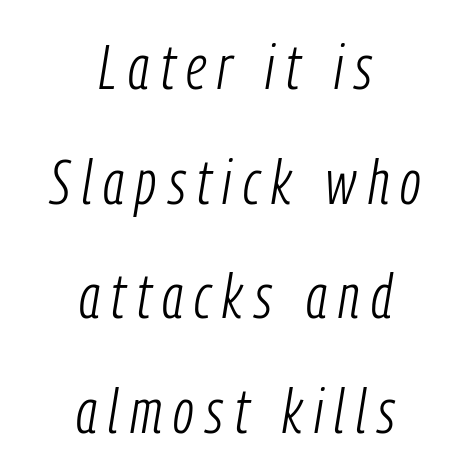
These glyphs show unthickened strokes, regular width or finer. These lines stack symmetrically, like a column narrowing and widening about its center. Yep, that's italic — everything's leaning. Rule under the text: the space is simply empty. Varying glyph widths throughout — classic text-font behaviour.
